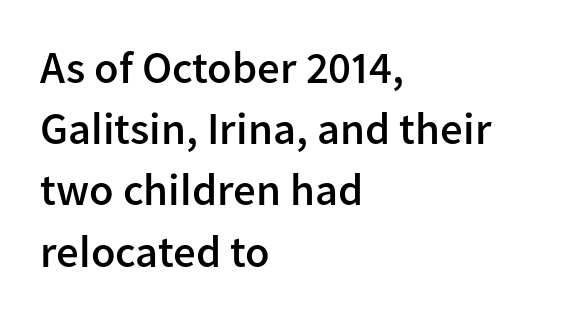
The paragraph has a hard left edge and a soft right edge. Regular leading. Characters remain perfectly vertical along every line. Default kerning and tracking; the words read as compact shapes. Descender tails drop into unmarked territory. The passage shown is typed in a proportional face where columns would drift.
